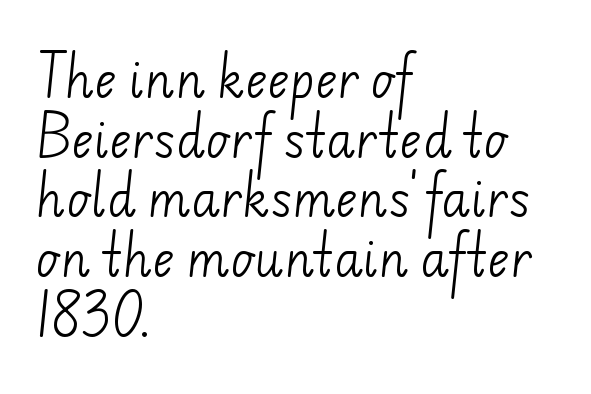
{"serif": "no", "bold": "no", "weight": "light", "width": "normal", "stroke_contrast": "low", "x_height": "small", "monospaced": "no", "underline": "no", "align": "left", "line_spacing": "normal", "line_spacing_ratio": 1.27, "letter_spacing": "normal", "letter_spacing_em": 0.0, "glyph_px": 47}
